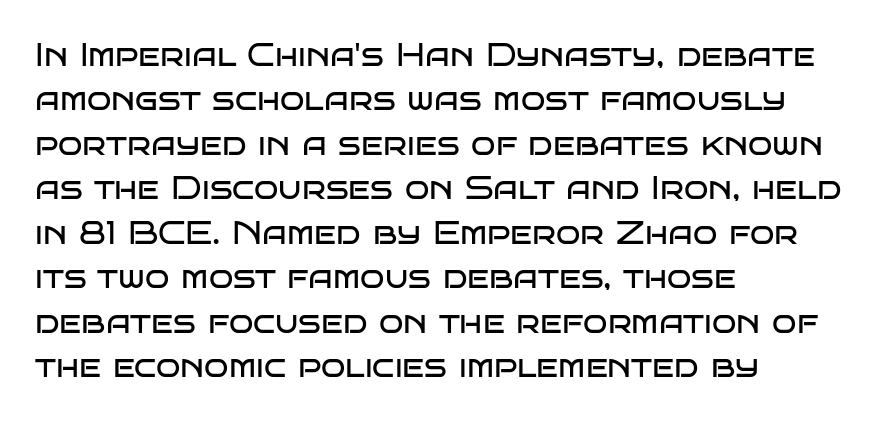
Think of a printed novel: that variable character pitch is what you see here. If you drew a line through each stem, it would be perfectly vertical. The characters are drawn with everyday or finer stroke widths. The space beneath each line is pristine and unruled.
